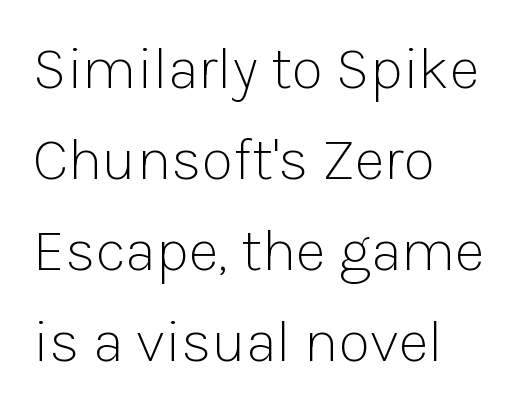
{"serif": "no", "italic": "no", "bold": "no", "weight": "light", "width": "normal", "stroke_contrast": "low", "x_height": "medium", "monospaced": "no", "underline": "no", "align": "left", "line_spacing": "normal", "line_spacing_ratio": 1.54, "letter_spacing": "normal", "letter_spacing_em": 0.0, "glyph_px": 59}
